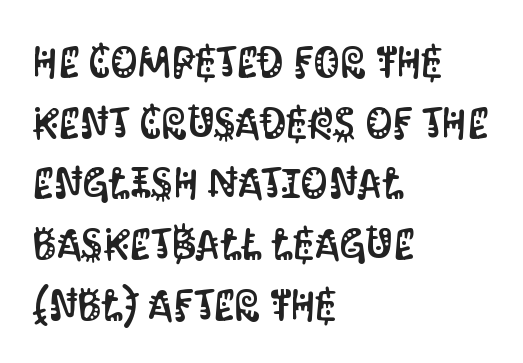
Do the characters align in a grid? No, the font is proportional. A normal amount of white space separates one row of letters from the next. The compositor pushed each line to the left boundary. Students, note that the glyphs here touch the page at normal intervals.
